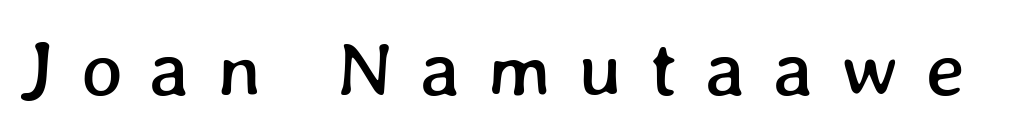
{"width": "normal", "stroke_contrast": "low", "x_height": "medium", "monospaced": "no", "underline": "no", "letter_spacing": "wide", "letter_spacing_em": 0.34, "glyph_px": 79}
